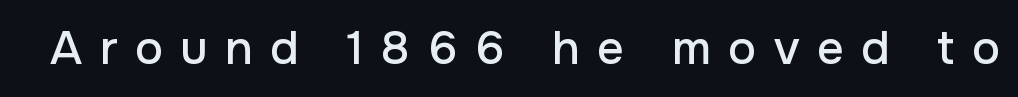
The image shows 47 px sans-serif type, upright; set unusually wide letter spacing (+0.37 em), not underlined; low stroke contrast and a medium x-height.
